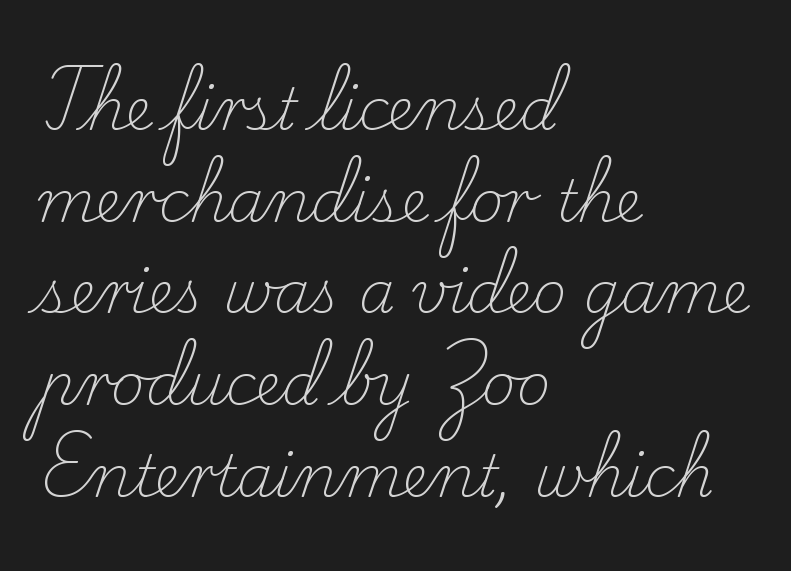
Q: Is the text bold? A: No.
Q: Is the text italic (slanted)? A: Yes.
Q: Is the typeface a serif or a sans-serif typeface? A: Serif.
Q: Is the text underlined? A: No.
Q: How is the paragraph aligned? A: Left-aligned.
Q: Is the spacing between letters normal or unusually wide? A: Normal.
Q: Is the spacing between lines tight, normal or loose? A: Normal.
Q: Width (condensed, normal, or wide)? A: Normal.
Q: Stroke contrast? A: Low.
Q: x-height? A: Small.
Q: Monospaced? A: No.
